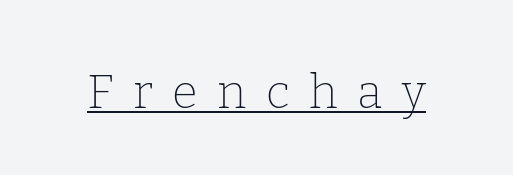
Q: Is the text bold? A: No.
Q: Is the text italic (slanted)? A: No, it is upright.
Q: Is the typeface a serif or a sans-serif typeface? A: Serif.
Q: Is the text underlined? A: Yes.
Q: Is the spacing between letters normal or unusually wide? A: Unusually wide.
Q: Width (condensed, normal, or wide)? A: Normal.
Q: Stroke contrast? A: Low.
Q: x-height? A: Medium.
Q: Monospaced? A: No.
